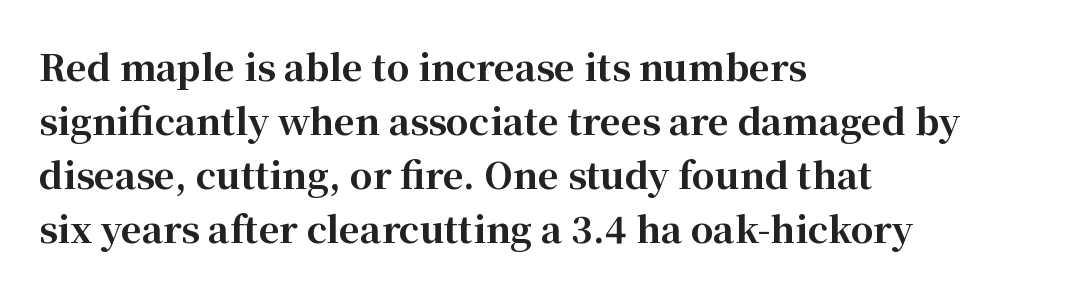
The image shows 36 px bold serif type, upright; set left-aligned, normal line spacing (1.5x), normal letter spacing, not underlined; high stroke contrast and a medium x-height.
